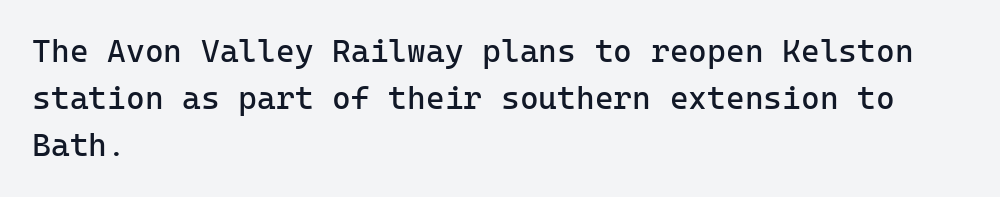
Q: Is the text bold? A: No.
Q: Is the text italic (slanted)? A: No, it is upright.
Q: Is the typeface a serif or a sans-serif typeface? A: Sans-serif.
Q: Is the text underlined? A: No.
Q: How is the paragraph aligned? A: Left-aligned.
Q: Is the spacing between letters normal or unusually wide? A: Normal.
Q: Is the spacing between lines tight, normal or loose? A: Normal.
Q: Width (condensed, normal, or wide)? A: Normal.
Q: Stroke contrast? A: Low.
Q: x-height? A: Medium.
